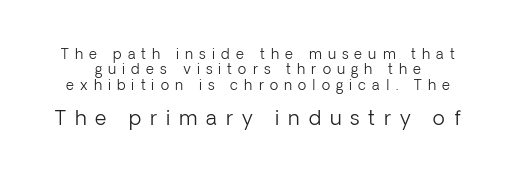
No heavy texture on the line: the type isn't bold. Glyph-to-glyph distance is far greater than everyday printed text. Each row of text sits above clean, open space. The designer gave the closing block more size than the opening block. The lettering holds an erect, upright posture throughout.
